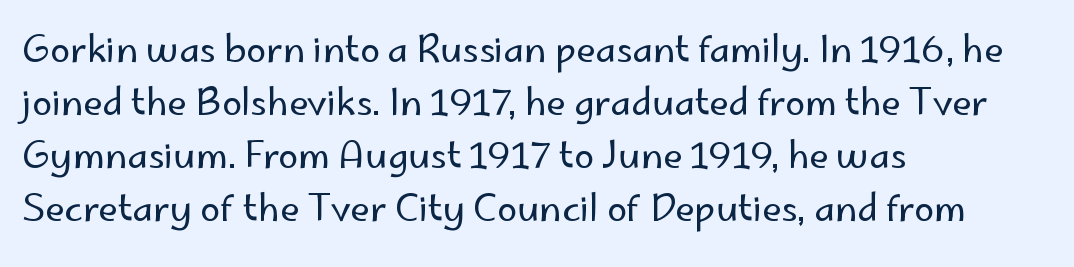
{"serif": "no", "italic": "no", "bold": "no", "weight": "regular", "width": "normal", "stroke_contrast": "low", "x_height": "small", "monospaced": "no", "underline": "no", "align": "left", "line_spacing": "normal", "line_spacing_ratio": 1.47, "letter_spacing": "normal", "letter_spacing_em": 0.0, "glyph_px": 36}
